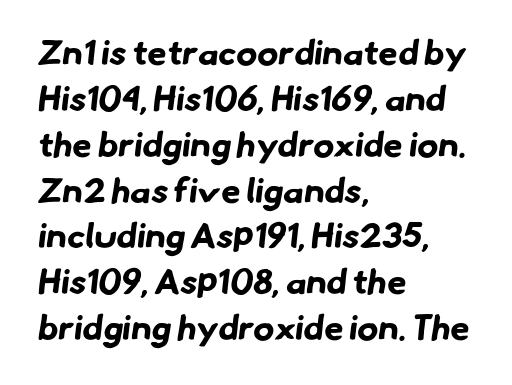
The image shows 35 px bold sans-serif type; set left-aligned, normal line spacing (1.31x), normal letter spacing, not underlined; low stroke contrast and a small x-height.
